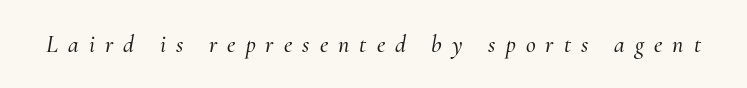
{"italic": "yes", "lean": "right", "slant_degrees": 10, "underline": "no", "letter_spacing": "wide", "letter_spacing_em": 0.42, "glyph_px": 24}
